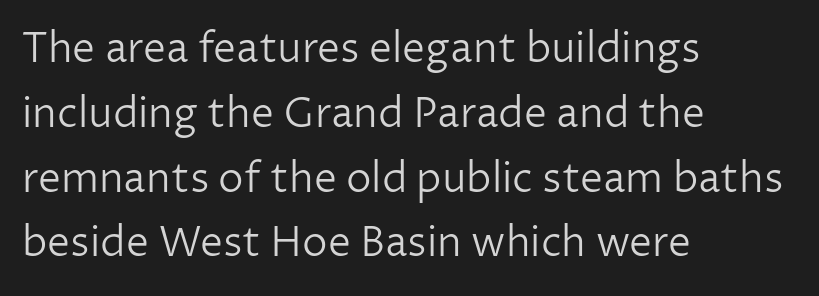
The image shows 41 px light sans-serif type, upright; set left-aligned, normal line spacing (1.58x), normal letter spacing, not underlined; low stroke contrast and a medium x-height.
